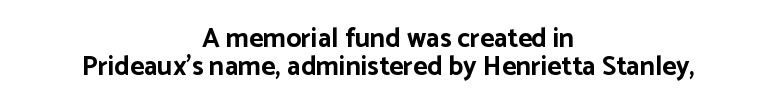
{"italic": "no", "bold": "yes", "underline": "no", "align": "center", "line_spacing": "tight", "line_spacing_ratio": 1.05, "letter_spacing": "normal", "letter_spacing_em": 0.0, "glyph_px": 27}
